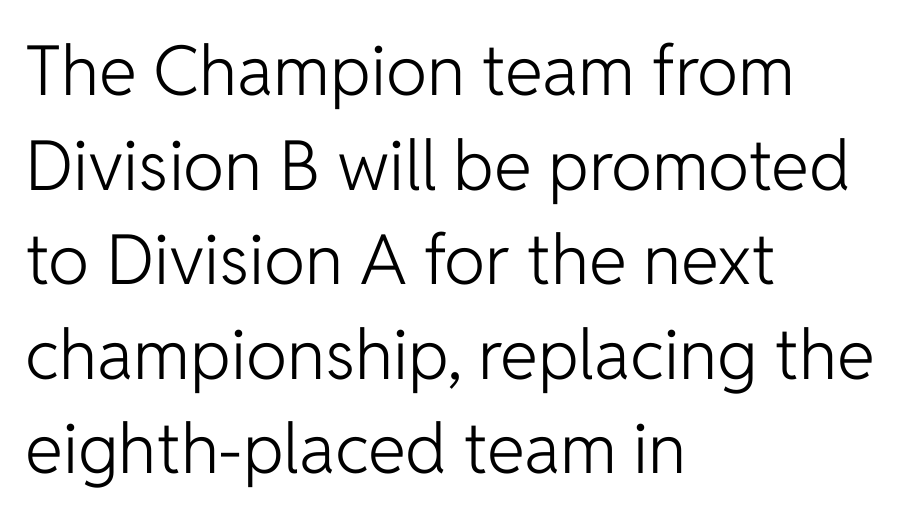
Character widths vary here, with narrow letters taking less room than wide ones. The passage shown is typeset with a sans-serif family. Vertically, the passage feels balanced, rows spaced as you'd expect. Leftover space on each line is placed entirely after the last word. Tracking value appears to be zero — textbook default spacing.
